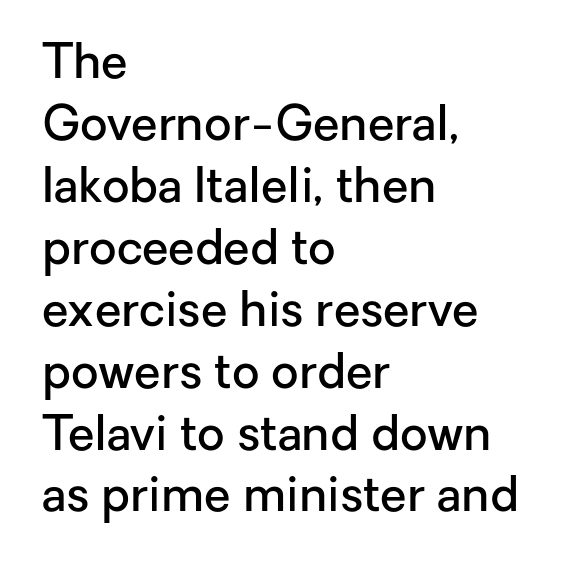
Are there feet on the stems? There aren't — it's a sans. Designer's note — italics off, roman on. Students, note that the glyphs here touch the page at normal intervals. You could not count columns in this text — the font is proportionally spaced. Line spacing here is normal.
